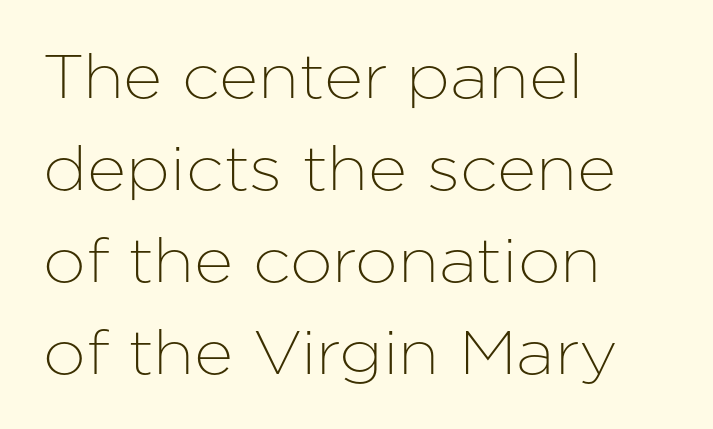
Q: Is the text italic (slanted)? A: No, it is upright.
Q: Is the typeface a serif or a sans-serif typeface? A: Sans-serif.
Q: Is the text underlined? A: No.
Q: How is the paragraph aligned? A: Left-aligned.
Q: Is the spacing between letters normal or unusually wide? A: Normal.
Q: Is the spacing between lines tight, normal or loose? A: Normal.
Q: Width (condensed, normal, or wide)? A: Normal.
Q: Stroke contrast? A: Low.
Q: x-height? A: Medium.
Q: Monospaced? A: No.
